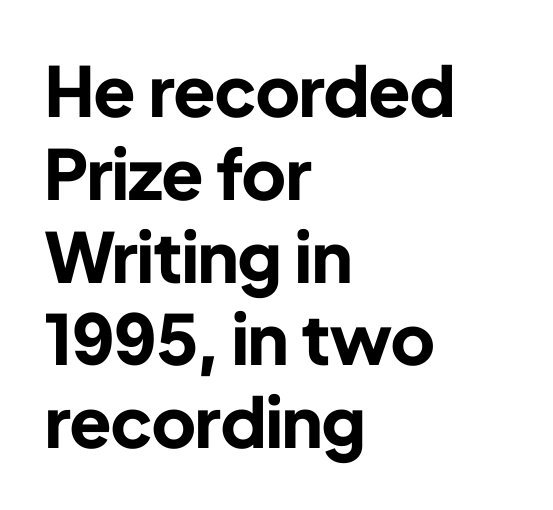
{"serif": "no", "italic": "no", "bold": "yes", "weight": "bold", "width": "normal", "stroke_contrast": "low", "x_height": "medium", "monospaced": "no", "underline": "no", "align": "left", "line_spacing_ratio": 1.2, "letter_spacing": "normal", "letter_spacing_em": 0.0, "glyph_px": 69}
